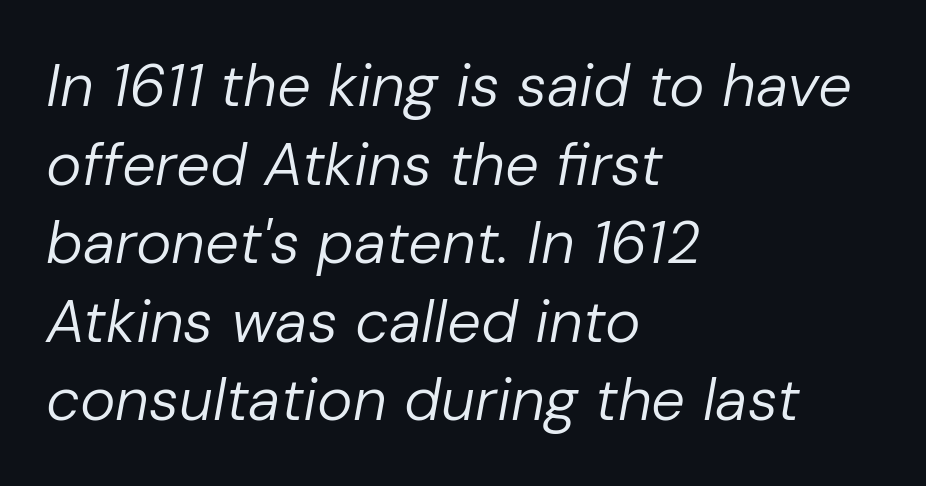
The image shows 60 px regular-weight type, italic (leaning right); set left-aligned, normal line spacing (1.31x), normal letter spacing, not underlined; low stroke contrast and a medium x-height.
